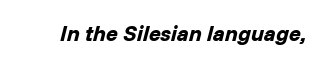
Q: Is the text bold? A: Yes.
Q: Is the text italic (slanted)? A: Yes, it leans right by about 14 degrees.
Q: Is the text underlined? A: No.
Q: Is the spacing between letters normal or unusually wide? A: Normal.
